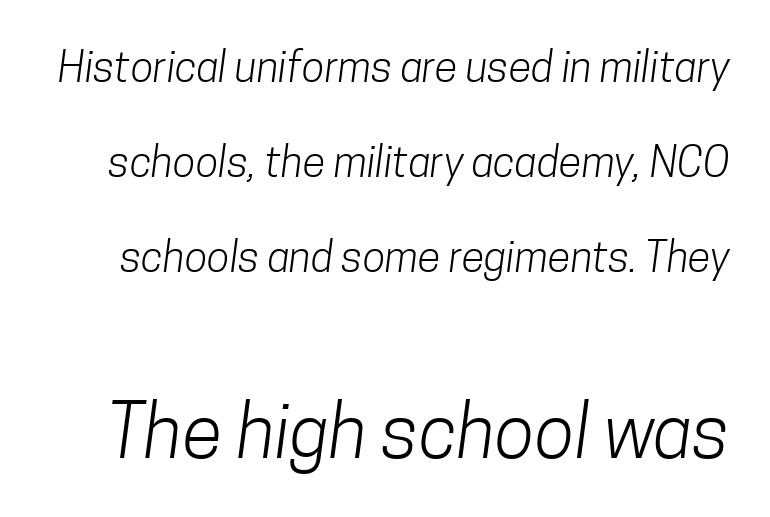
The image shows 74 px light, condensed sans-serif type; set loose line spacing (2.26x), normal letter spacing, not underlined; the second (bottom) block is 1.76x larger; low stroke contrast and a medium x-height.
